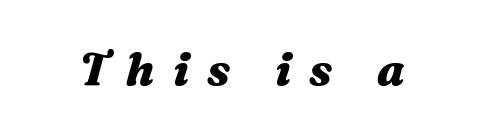
Is the type bold? Yes — the strokes are clearly thick and heavy. The whole block is typeset with a tilt. The baseline area is clear. Loose tracking; the words dissolve into strings of separated letters.
